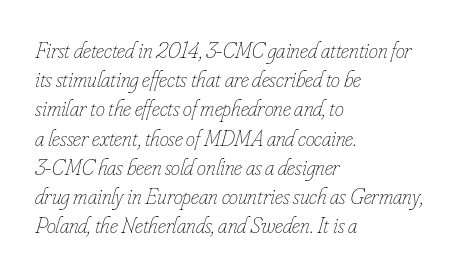
{"italic": "yes", "lean": "right", "slant_degrees": 16, "bold": "no", "underline": "no", "align": "left", "line_spacing": "normal", "line_spacing_ratio": 1.27, "letter_spacing": "normal", "letter_spacing_em": 0.0, "glyph_px": 23}
